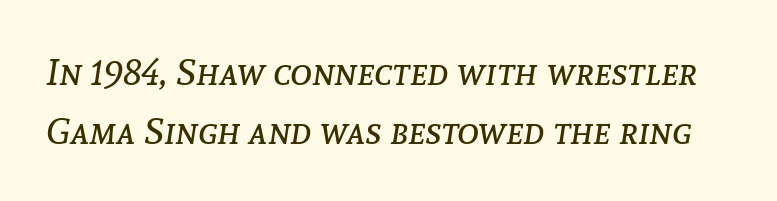
Yep, that's italic — everything's leaning. Leading: standard. The words here are not underlined. The letterforms sit at book weight or below. The passage shown has conventional tracking throughout. Proportional: the letters do not fall into vertical columns.
